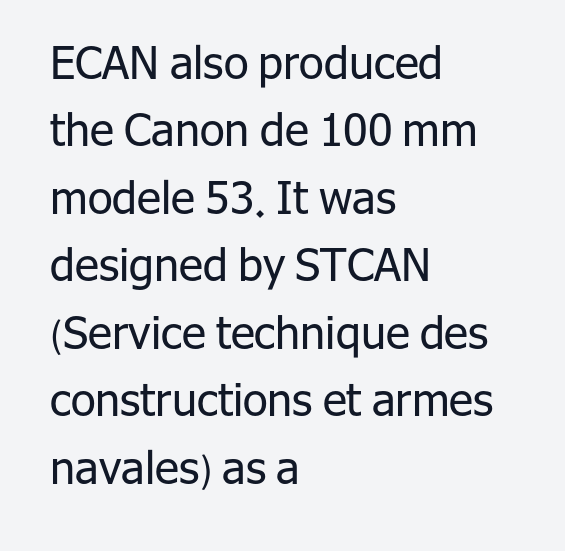
The image shows 45 px regular-weight sans-serif type, upright; set left-aligned, normal line spacing (1.5x), normal letter spacing, not underlined; low stroke contrast and a medium x-height.
